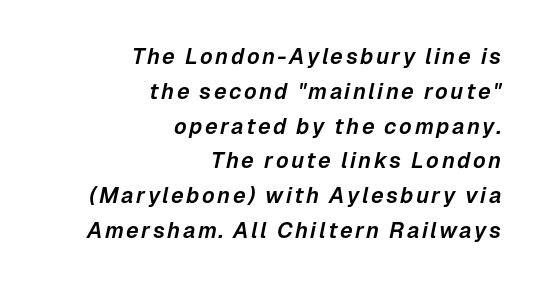
The image shows 22 px text type, italic (leaning right); set right-aligned, normal line spacing (1.58x), not underlined.
